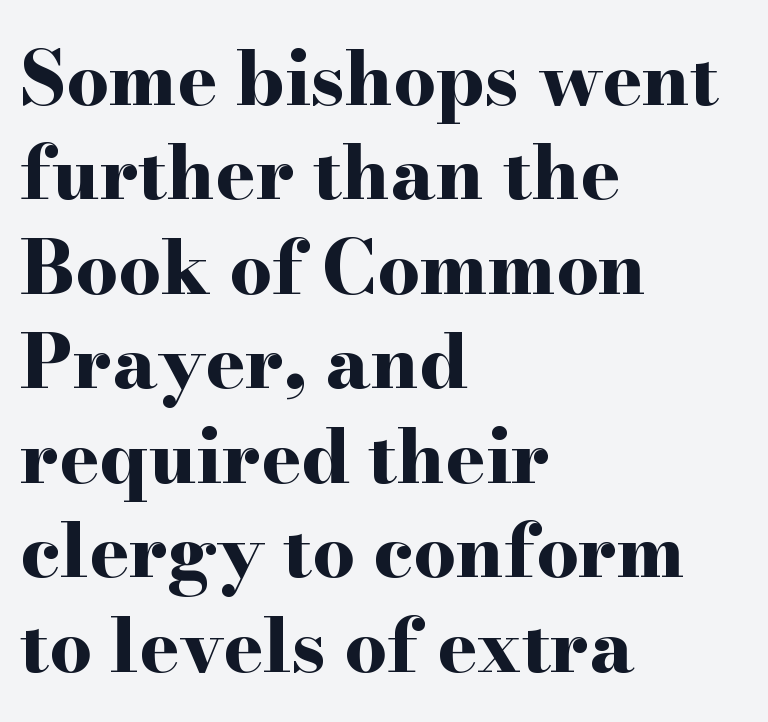
The image shows 75 px bold, wide serif type, upright; set left-aligned, normal line spacing (1.26x), normal letter spacing, not underlined; high stroke contrast and a small x-height.
